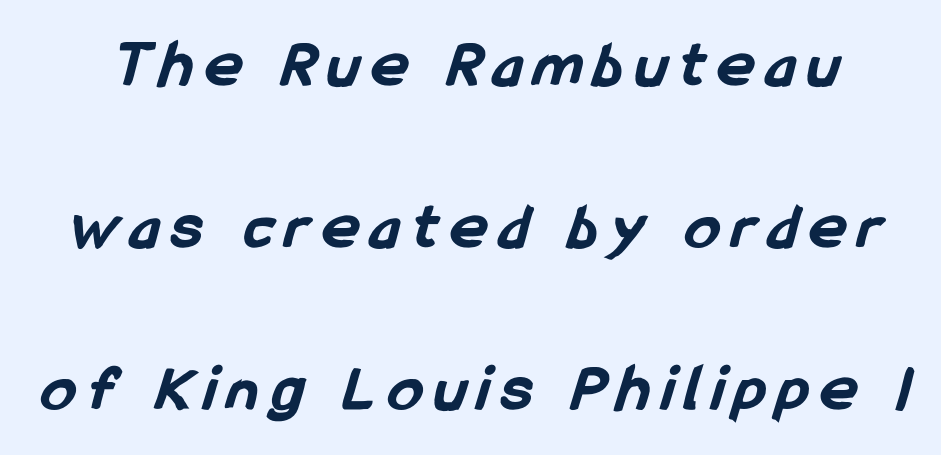
Q: Is the text bold? A: Yes.
Q: Is the typeface a serif or a sans-serif typeface? A: Sans-serif.
Q: Is the text underlined? A: No.
Q: Is the spacing between lines tight, normal or loose? A: Loose.
Q: Width (condensed, normal, or wide)? A: Condensed.
Q: Stroke contrast? A: Low.
Q: x-height? A: Medium.
Q: Monospaced? A: No.
